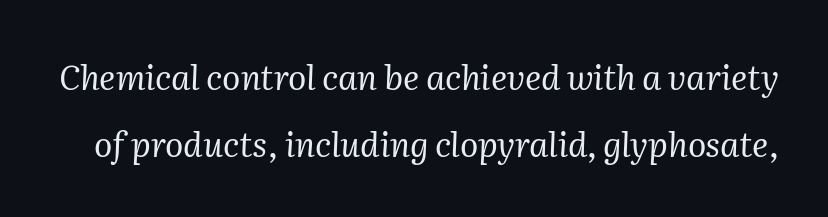
Q: Is the text bold? A: No.
Q: Is the text italic (slanted)? A: Yes, it leans right by about 2 degrees.
Q: Is the typeface a serif or a sans-serif typeface? A: Serif.
Q: Is the text underlined? A: No.
Q: Is the spacing between letters normal or unusually wide? A: Normal.
Q: Is the spacing between lines tight, normal or loose? A: Loose.
Q: Width (condensed, normal, or wide)? A: Normal.
Q: Stroke contrast? A: Medium.
Q: x-height? A: Medium.
Q: Monospaced? A: No.
